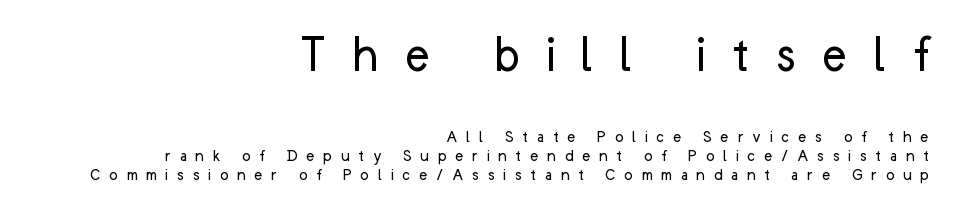
Is this a heavy cut? Hardly; it is regular or lighter. Every row of glyphs terminates at an identical x-position on the right. The foot of each line stays bare and open. Italic? Not at all — the glyphs are vertical. Think of a printed novel: that variable character pitch is what you see here.
